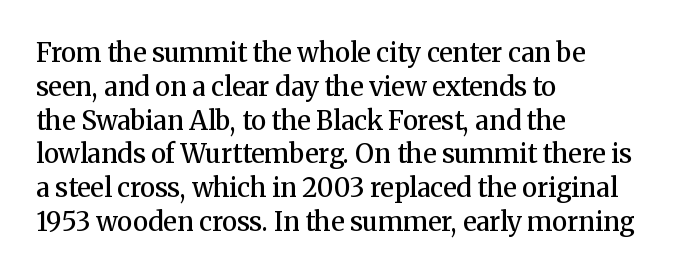
Look at the tracking — it's just the regular setting, nothing added. Line starts are locked; line ends wander. No word sits above an underline. The sample has been set in demibold, a notch under bold.
